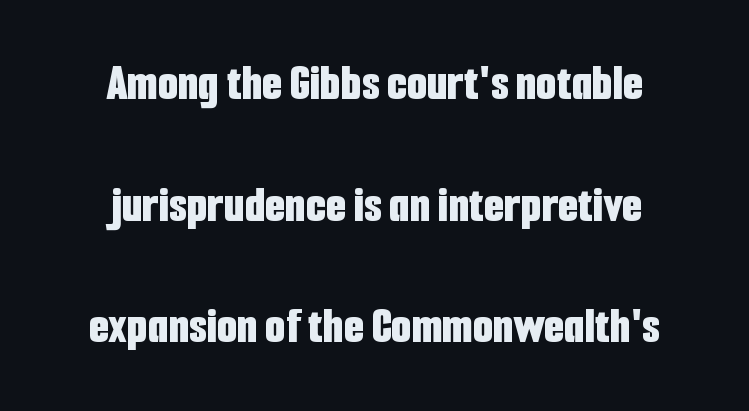
Q: Is the text bold? A: Yes.
Q: Is the text italic (slanted)? A: No, it is upright.
Q: Is the typeface a serif or a sans-serif typeface? A: Sans-serif.
Q: Is the text underlined? A: No.
Q: How is the paragraph aligned? A: Centered.
Q: Is the spacing between letters normal or unusually wide? A: Normal.
Q: Is the spacing between lines tight, normal or loose? A: Loose.
Q: Width (condensed, normal, or wide)? A: Condensed.
Q: Stroke contrast? A: Low.
Q: x-height? A: Medium.
Q: Monospaced? A: No.
